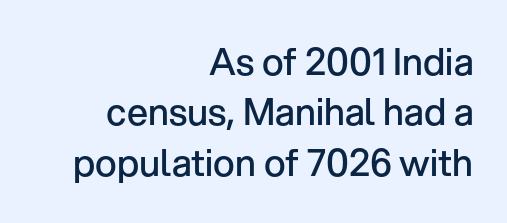
{"serif": "no", "italic": "no", "bold": "semi", "weight": "semibold", "width": "normal", "stroke_contrast": "low", "x_height": "medium", "monospaced": "no", "underline": "no", "align": "right", "line_spacing": "normal", "line_spacing_ratio": 1.36, "letter_spacing": "normal", "letter_spacing_em": 0.0, "glyph_px": 37}
